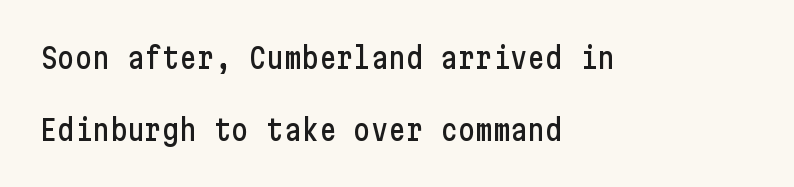
In CSS terms this would be text-align: left. This is roman type, the default non-slanted kind. Check under the words: just untouched page. These lines are composed in type without serifs. Characters follow at the spacing the type designer built in. Summary of vertical rhythm: relaxed, with wide interline spacing.
